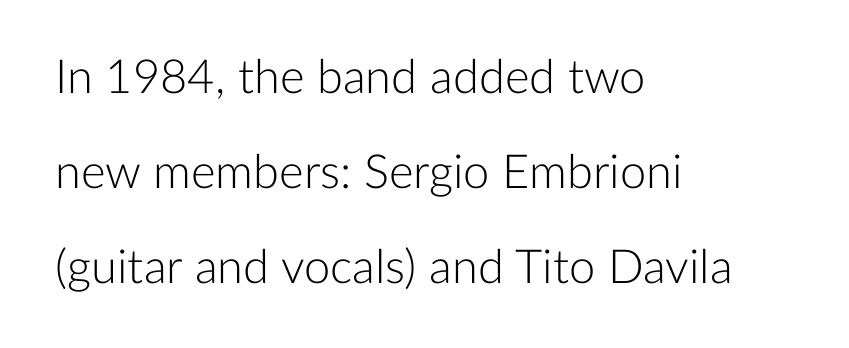
The zone under the glyphs is completely vacant. Every character sits straight up, as roman type does. Is the letter spacing exaggerated? No — it looks like the ordinary default. A typesetter would call this proportional, since set widths differ per character. These lines stack with their left ends in a neat column. Serif or sans? Sans — the stroke terminals are bare.
